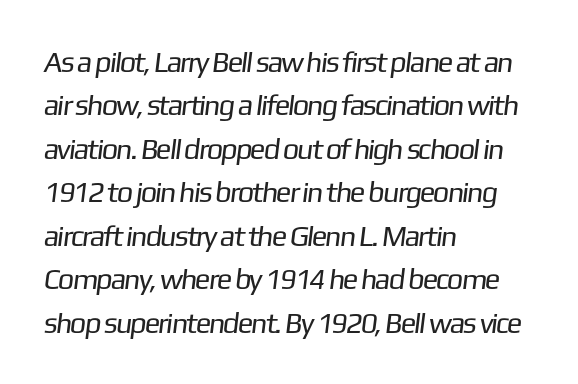
Is the block centered? No — it sits flush against the left margin. Any mark beneath the type? The region is blank. You can tell from the bare stems that sans-serif type was used. The space between consecutive lines is moderate.
